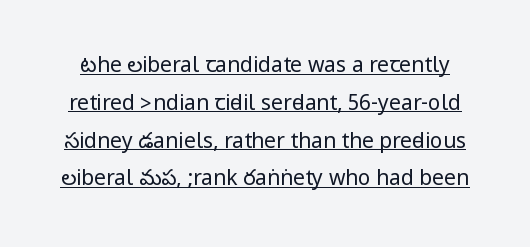
The image shows 21 px text type, upright; set line spacing 1.8x, normal letter spacing, underlined.
